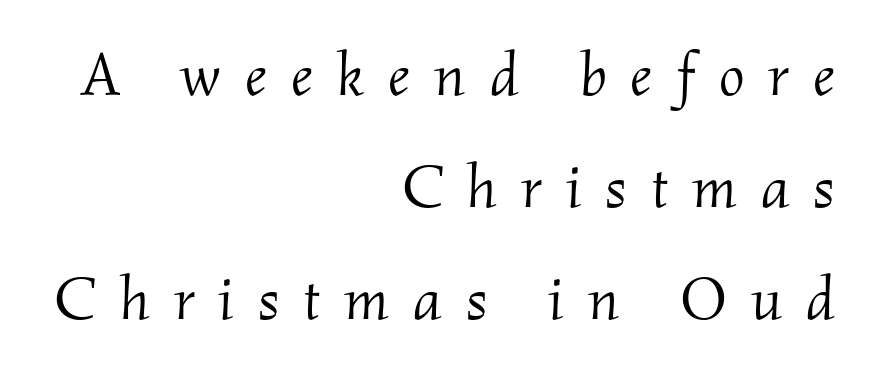
Yep, those are serifs on the letters. No extra ink here — the face is not bold. The string is rendered with underlining switched off. Line ends are locked; line starts wander.
